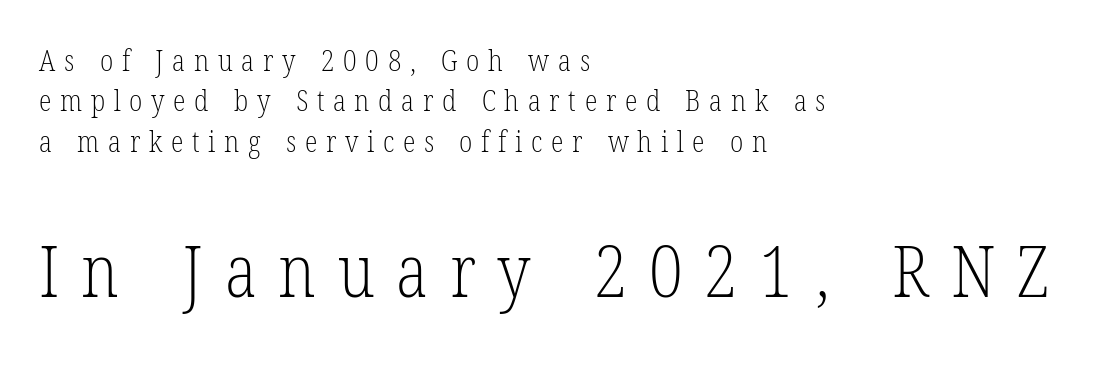
Q: Is the text bold? A: No.
Q: Is the text italic (slanted)? A: No, it is upright.
Q: Is the typeface a serif or a sans-serif typeface? A: Serif.
Q: Is the text underlined? A: No.
Q: How is the paragraph aligned? A: Left-aligned.
Q: Is the spacing between letters normal or unusually wide? A: Unusually wide.
Q: Is the spacing between lines tight, normal or loose? A: Normal.
Q: Which block of text is set in a larger size, the first (top) or the second (bottom)? A: The second (bottom) one.
Q: Width (condensed, normal, or wide)? A: Condensed.
Q: Stroke contrast? A: Low.
Q: x-height? A: Medium.
Q: Monospaced? A: No.
